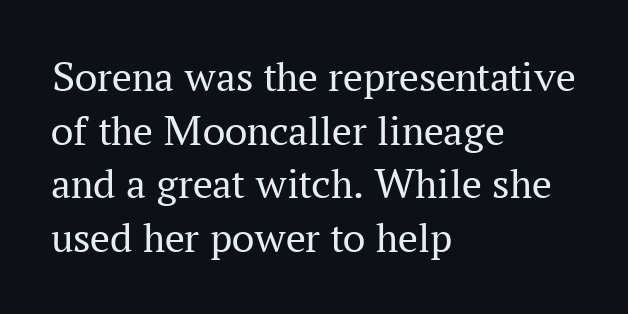
Q: Is the text bold? A: No.
Q: Is the text italic (slanted)? A: No, it is upright.
Q: Is the typeface a serif or a sans-serif typeface? A: Serif.
Q: Is the text underlined? A: No.
Q: How is the paragraph aligned? A: Left-aligned.
Q: Is the spacing between letters normal or unusually wide? A: Normal.
Q: Width (condensed, normal, or wide)? A: Normal.
Q: Stroke contrast? A: Medium.
Q: x-height? A: Medium.
Q: Monospaced? A: No.
